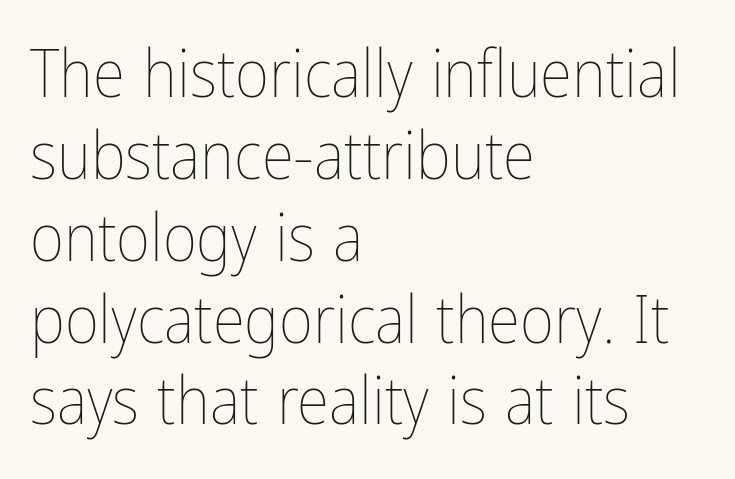
Heaviness? Minimal to ordinary, like unemphasized prose. Each letter keeps its own natural width here, so spacing adapts to shape. The type is set solid horizontally, with unmodified tracking. Layout note: lines flush left. It's the straight-up-and-down kind of type.
